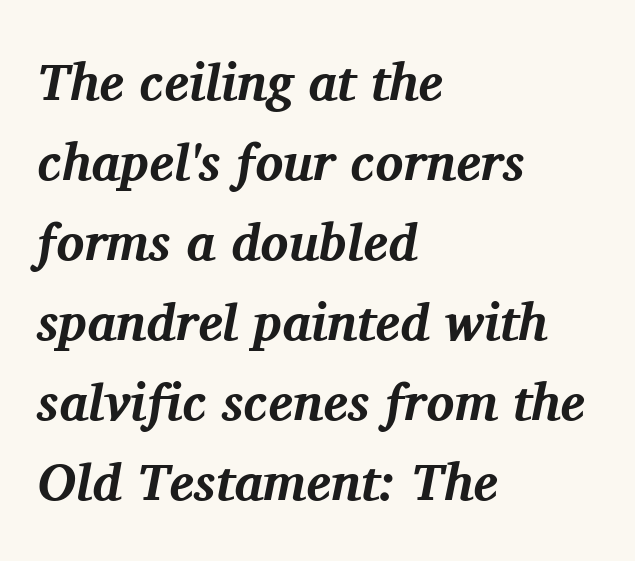
The image shows 52 px bold serif type, italic (leaning right); set left-aligned, normal line spacing (1.54x), normal letter spacing, not underlined; medium stroke contrast and a medium x-height.
